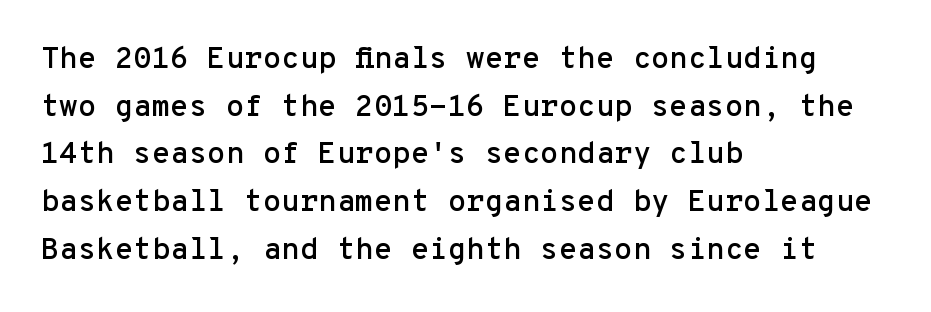
The image shows 30 px sans-serif type, upright, monospaced; set left-aligned, normal line spacing (1.59x), normal letter spacing, not underlined; low stroke contrast and a medium x-height.
